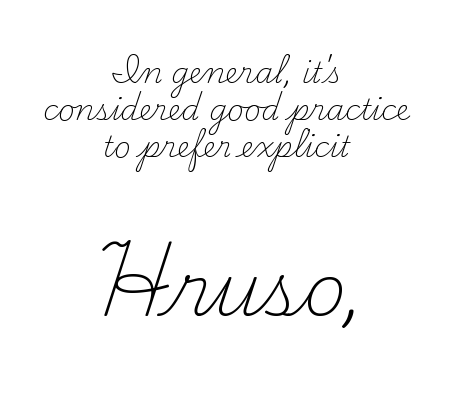
{"bold": "no", "weight": "light", "width": "normal", "stroke_contrast": "medium", "x_height": "small", "monospaced": "no", "underline": "no", "align": "center", "line_spacing": "normal", "line_spacing_ratio": 1.27, "letter_spacing": "normal", "letter_spacing_em": 0.0, "larger_block": "second", "size_ratio": 2.52, "glyph_px": 73}
